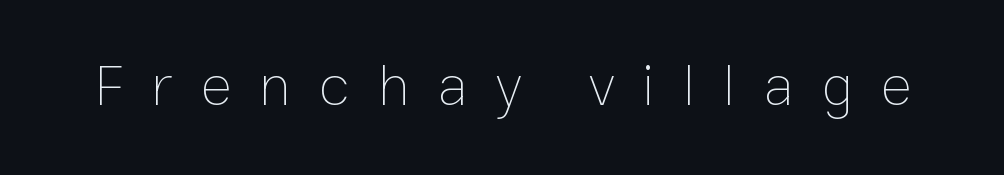
Caption: face not bold, strokes unweighted. Think of a printed novel: that variable character pitch is what you see here. Anything drawn beneath the words? Only blank space. Does the lettering tilt? It doesn't — this is upright.
